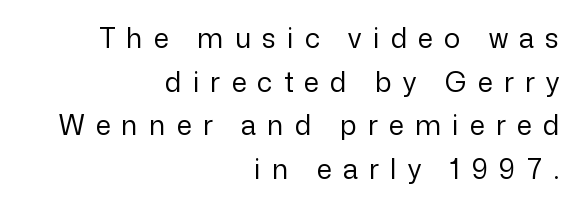
Q: Is the text bold? A: No.
Q: Is the text italic (slanted)? A: No, it is upright.
Q: Is the text underlined? A: No.
Q: How is the paragraph aligned? A: Right-aligned.
Q: Is the spacing between letters normal or unusually wide? A: Unusually wide.
Q: Is the spacing between lines tight, normal or loose? A: Normal.
